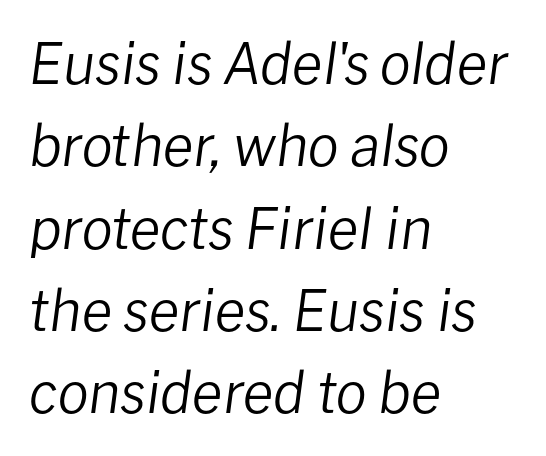
Q: Is the text bold? A: No.
Q: Is the text italic (slanted)? A: Yes, it leans right by about 8 degrees.
Q: Is the text underlined? A: No.
Q: How is the paragraph aligned? A: Left-aligned.
Q: Is the spacing between letters normal or unusually wide? A: Normal.
Q: Is the spacing between lines tight, normal or loose? A: Normal.
Q: Width (condensed, normal, or wide)? A: Normal.
Q: Stroke contrast? A: Low.
Q: x-height? A: Medium.
Q: Monospaced? A: No.
